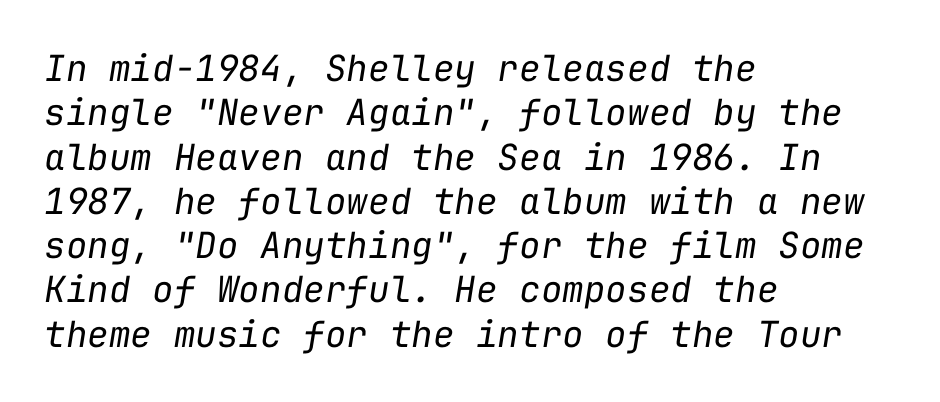
Q: Is the text bold? A: No.
Q: Is the text italic (slanted)? A: Yes, it leans right by about 9 degrees.
Q: Is the text underlined? A: No.
Q: How is the paragraph aligned? A: Left-aligned.
Q: Is the spacing between letters normal or unusually wide? A: Normal.
Q: Width (condensed, normal, or wide)? A: Normal.
Q: Stroke contrast? A: Low.
Q: x-height? A: Medium.
Q: Monospaced? A: Yes.
